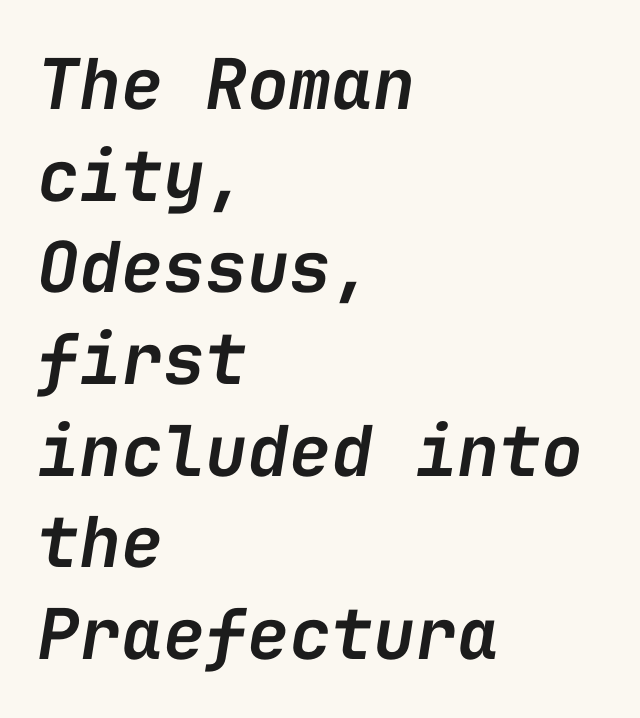
No word sits above an underline. What weight is shown? A semibold, between regular and bold. The passage shown leans; its letterforms are oblique. Horizontally, the lines are justified to the leading edge only. Quick note: interline space is typical. Honestly, the letter spacing is just normal — you wouldn't notice it.
